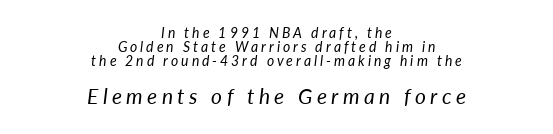
The image shows 21 px text type, italic (leaning right); set centered, tight line spacing (1.01x), unusually wide letter spacing (+0.21 em), not underlined; the second (bottom) block is 1.5x larger.
